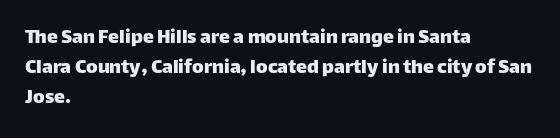
Q: Is the text italic (slanted)? A: No, it is upright.
Q: Is the text underlined? A: No.
Q: How is the paragraph aligned? A: Left-aligned.
Q: Is the spacing between letters normal or unusually wide? A: Normal.
Q: Is the spacing between lines tight, normal or loose? A: Normal.
